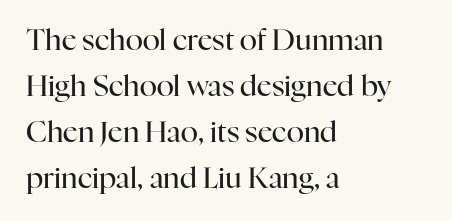
Q: Is the text bold? A: No.
Q: Is the text italic (slanted)? A: No, it is upright.
Q: Is the typeface a serif or a sans-serif typeface? A: Serif.
Q: Is the text underlined? A: No.
Q: How is the paragraph aligned? A: Left-aligned.
Q: Is the spacing between letters normal or unusually wide? A: Normal.
Q: Is the spacing between lines tight, normal or loose? A: Normal.
Q: Width (condensed, normal, or wide)? A: Normal.
Q: Stroke contrast? A: High.
Q: x-height? A: Medium.
Q: Monospaced? A: No.
